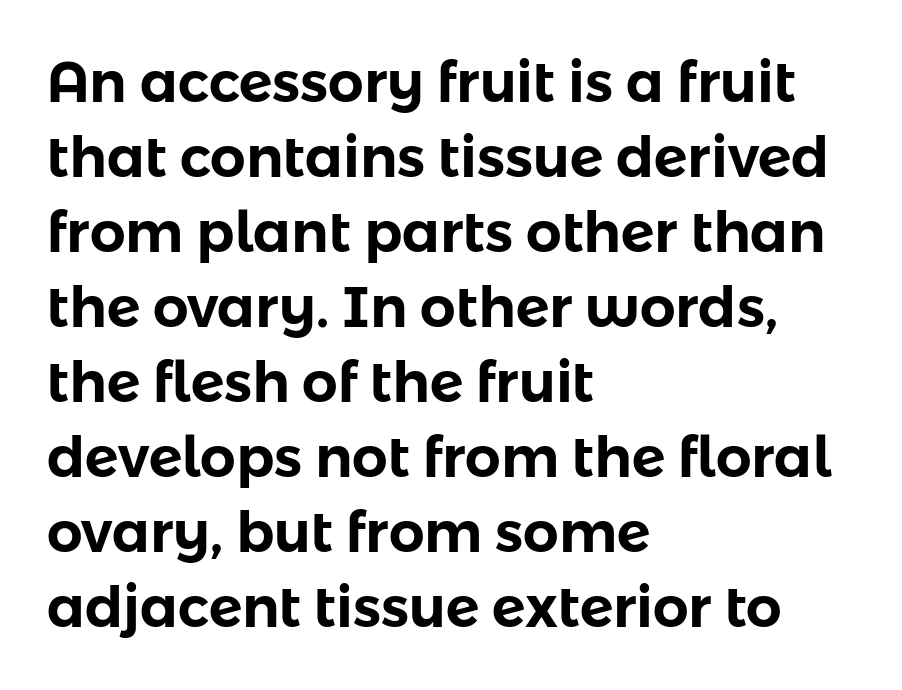
{"serif": "no", "italic": "no", "width": "normal", "stroke_contrast": "low", "x_height": "medium", "monospaced": "no", "underline": "no", "align": "left", "line_spacing": "normal", "line_spacing_ratio": 1.34, "letter_spacing": "normal", "letter_spacing_em": 0.0, "glyph_px": 56}
